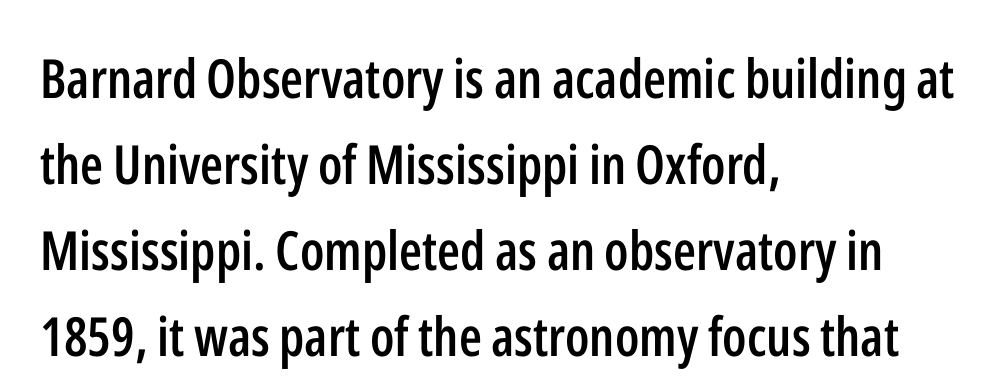
Q: Is the text bold? A: Semi-bold.
Q: Is the text italic (slanted)? A: No, it is upright.
Q: Is the typeface a serif or a sans-serif typeface? A: Sans-serif.
Q: Is the text underlined? A: No.
Q: How is the paragraph aligned? A: Left-aligned.
Q: Is the spacing between letters normal or unusually wide? A: Normal.
Q: Is the spacing between lines tight, normal or loose? A: Normal.
Q: Width (condensed, normal, or wide)? A: Condensed.
Q: Stroke contrast? A: Low.
Q: x-height? A: Medium.
Q: Monospaced? A: No.
